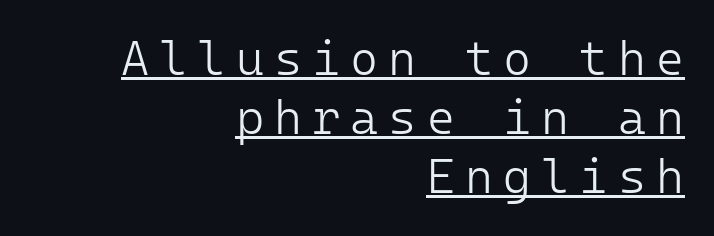
{"serif": "no", "italic": "no", "bold": "no", "weight": "light", "width": "normal", "stroke_contrast": "low", "x_height": "medium", "monospaced": "yes", "underline": "yes", "align": "right", "line_spacing_ratio": 1.23, "letter_spacing": "wide", "letter_spacing_em": 0.21, "glyph_px": 48}
